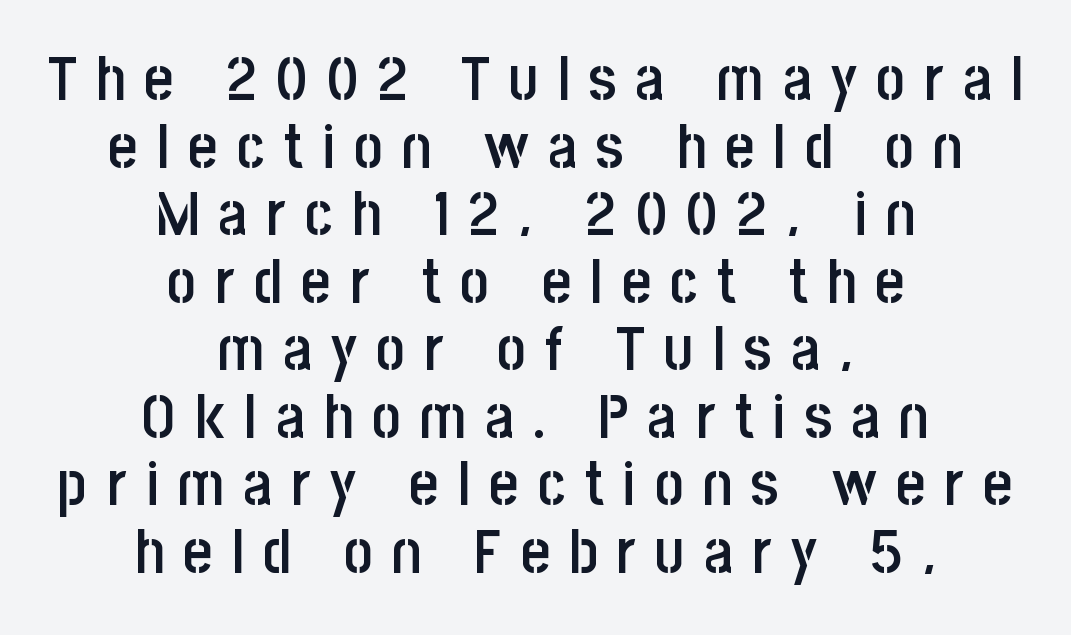
Q: Is the text bold? A: Semi-bold.
Q: Is the text italic (slanted)? A: No, it is upright.
Q: Is the typeface a serif or a sans-serif typeface? A: Sans-serif.
Q: Is the text underlined? A: No.
Q: How is the paragraph aligned? A: Centered.
Q: Is the spacing between letters normal or unusually wide? A: Unusually wide.
Q: Is the spacing between lines tight, normal or loose? A: Tight.
Q: Width (condensed, normal, or wide)? A: Condensed.
Q: Stroke contrast? A: Low.
Q: x-height? A: Large.
Q: Monospaced? A: No.
